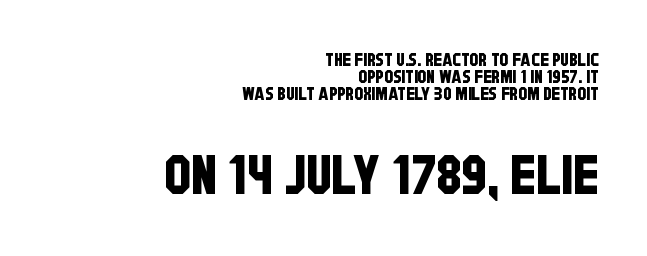
{"serif": "no", "width": "condensed", "stroke_contrast": "low", "x_height": "large", "monospaced": "no", "underline": "no", "align": "right", "line_spacing": "tight", "line_spacing_ratio": 0.95, "letter_spacing": "normal", "letter_spacing_em": 0.0, "larger_block": "second", "size_ratio": 3.0, "glyph_px": 54}
